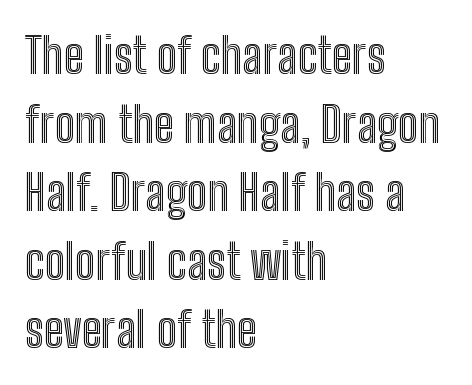
Proportional: the letters do not fall into vertical columns. Descender tails drop into unmarked territory. The rendering keeps characters at their native spacing. Honestly, the row spacing looks completely unremarkable. In CSS terms this would be text-align: left. Style check: upright.
